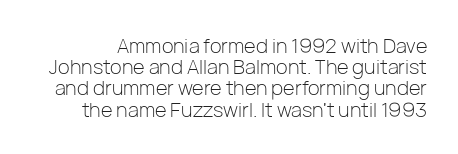
The image shows 20 px text type, upright; set tight line spacing (1.06x), normal letter spacing, not underlined.
